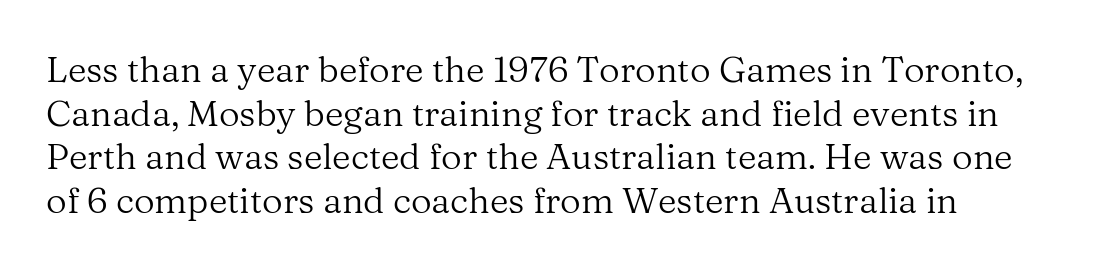
{"serif": "yes", "italic": "no", "bold": "no", "weight": "regular", "width": "normal", "stroke_contrast": "medium", "x_height": "medium", "monospaced": "no", "underline": "no", "line_spacing_ratio": 1.21, "letter_spacing": "normal", "letter_spacing_em": 0.0, "glyph_px": 36}
